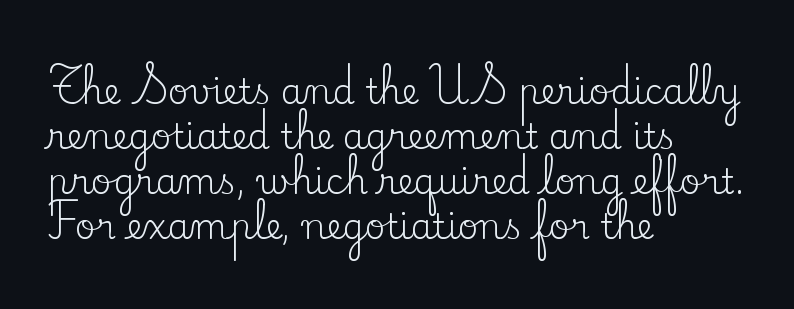
{"italic": "no", "bold": "no", "weight": "regular", "width": "normal", "stroke_contrast": "low", "x_height": "small", "monospaced": "no", "underline": "no", "align": "left", "line_spacing": "normal", "line_spacing_ratio": 1.29, "letter_spacing": "normal", "letter_spacing_em": 0.0, "glyph_px": 35}
